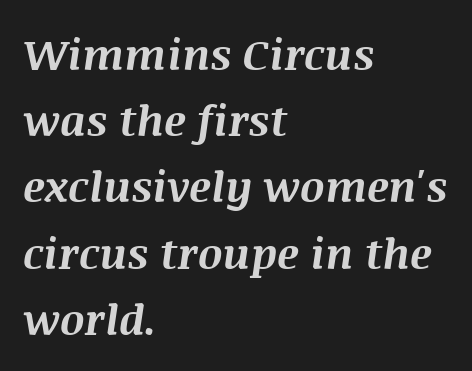
{"italic": "yes", "lean": "right", "slant_degrees": 8, "bold": "yes", "weight": "bold", "width": "normal", "stroke_contrast": "medium", "x_height": "large", "monospaced": "no", "underline": "no", "align": "left", "line_spacing": "normal", "line_spacing_ratio": 1.54, "letter_spacing": "normal", "letter_spacing_em": 0.0, "glyph_px": 43}
